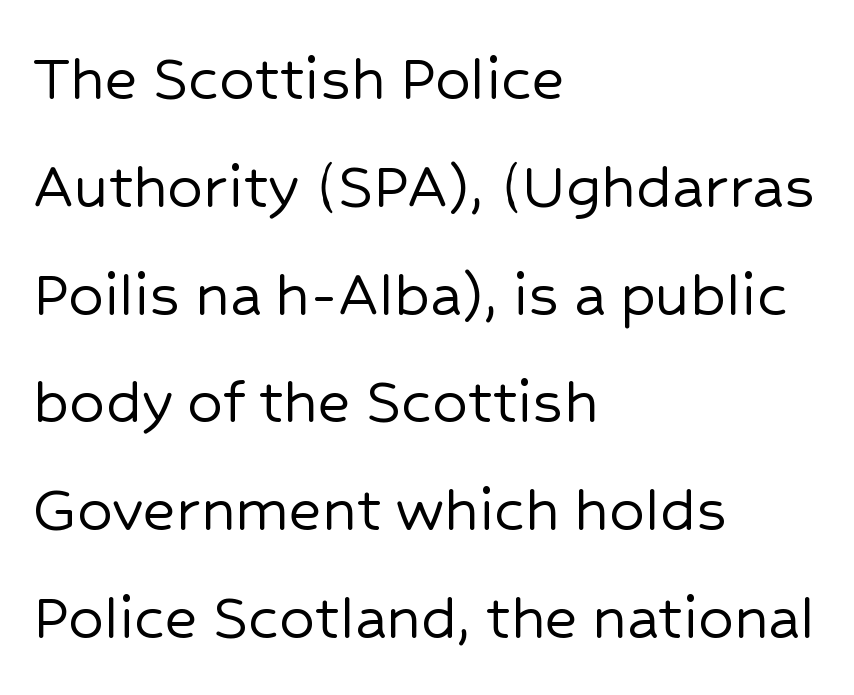
The image shows 70 px sans-serif type, upright; set left-aligned, normal line spacing (1.54x), normal letter spacing, not underlined; low stroke contrast and a medium x-height.
